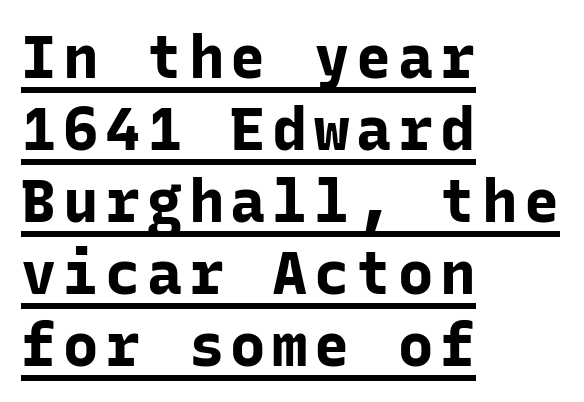
Q: Is the text bold? A: Yes.
Q: Is the text italic (slanted)? A: No, it is upright.
Q: Is the typeface a serif or a sans-serif typeface? A: Sans-serif.
Q: Is the text underlined? A: Yes.
Q: How is the paragraph aligned? A: Left-aligned.
Q: Width (condensed, normal, or wide)? A: Normal.
Q: Stroke contrast? A: Low.
Q: x-height? A: Medium.
Q: Monospaced? A: Yes.
